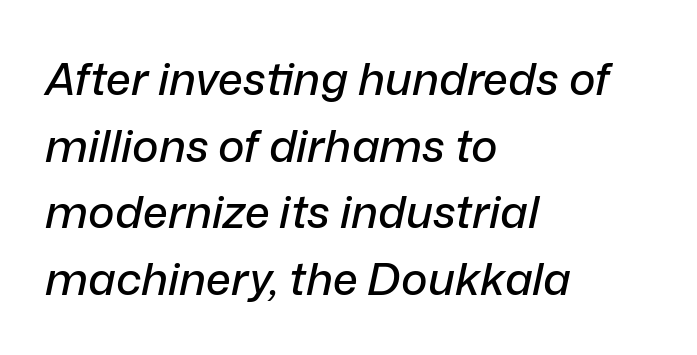
{"italic": "yes", "lean": "right", "slant_degrees": 12, "width": "normal", "stroke_contrast": "low", "x_height": "medium", "monospaced": "no", "underline": "no", "align": "left", "line_spacing": "normal", "line_spacing_ratio": 1.48, "letter_spacing": "normal", "letter_spacing_em": 0.0, "glyph_px": 45}
